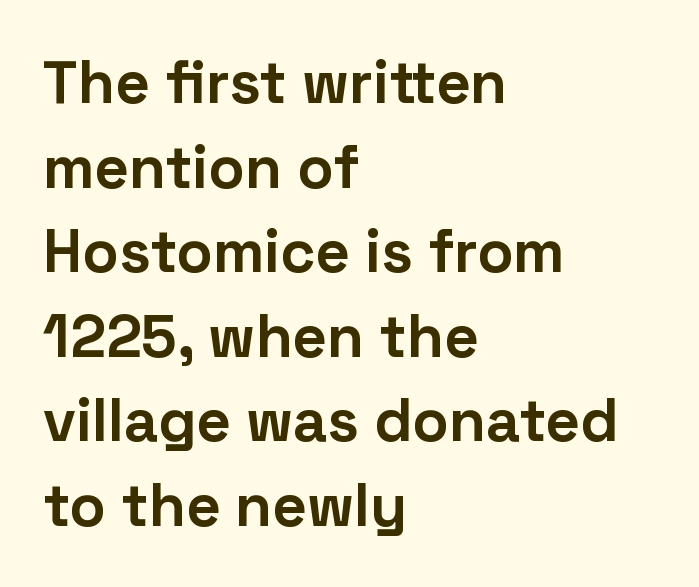
The image shows 60 px bold sans-serif type, upright; set left-aligned, normal line spacing (1.41x), normal letter spacing, not underlined; low stroke contrast and a medium x-height.
